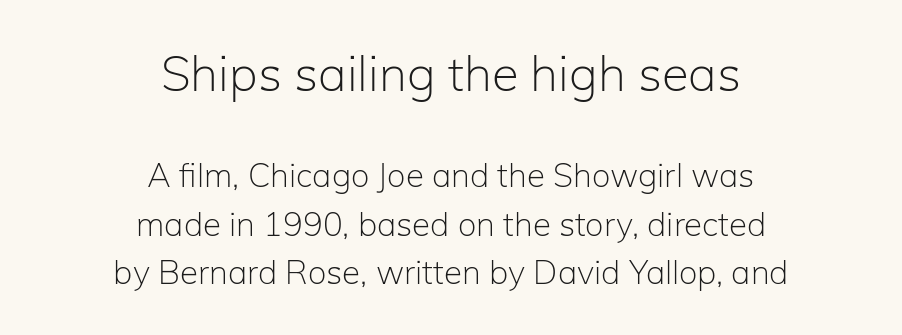
Character widths vary here, with narrow letters taking less room than wide ones. There is no visible air inserted between adjacent glyphs. The rendering shrinks the type as you move from the upper chunk to the lower. The passage shown stacks its lines at a standard gap.
